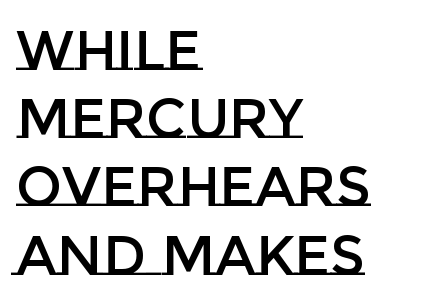
Q: Is the text italic (slanted)? A: No, it is upright.
Q: Is the text underlined? A: No.
Q: How is the paragraph aligned? A: Left-aligned.
Q: Is the spacing between letters normal or unusually wide? A: Normal.
Q: Width (condensed, normal, or wide)? A: Normal.
Q: Stroke contrast? A: Low.
Q: x-height? A: Large.
Q: Monospaced? A: No.
